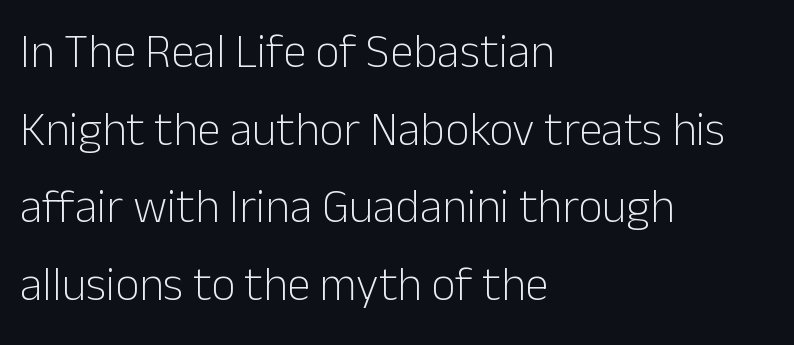
{"serif": "no", "italic": "no", "bold": "no", "weight": "light", "width": "normal", "stroke_contrast": "low", "x_height": "medium", "monospaced": "no", "underline": "no", "align": "left", "line_spacing": "normal", "line_spacing_ratio": 1.65, "letter_spacing": "normal", "letter_spacing_em": 0.0, "glyph_px": 47}
